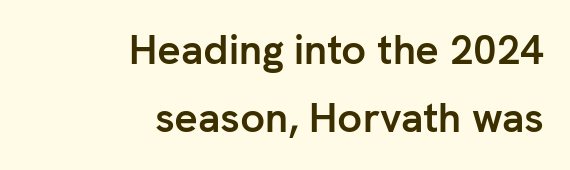
The image shows 41 px semibold sans-serif type, upright; set right-aligned, normal line spacing (1.66x), normal letter spacing, not underlined; low stroke contrast and a medium x-height.
